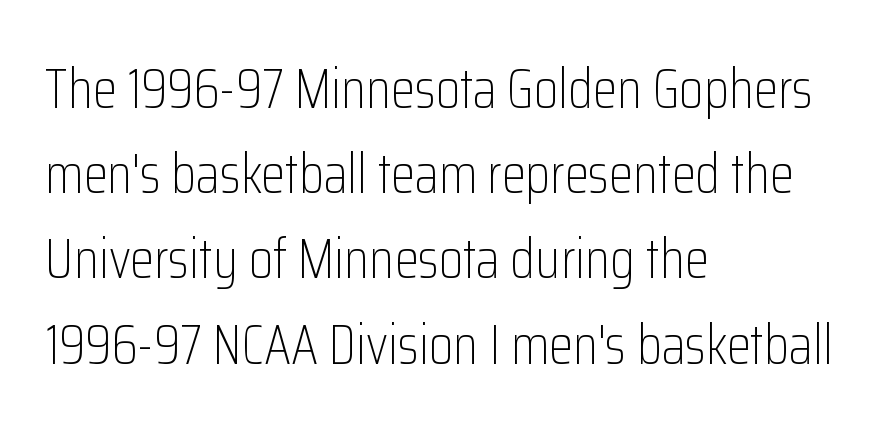
Q: Is the text bold? A: No.
Q: Is the text italic (slanted)? A: No, it is upright.
Q: Is the typeface a serif or a sans-serif typeface? A: Sans-serif.
Q: Is the text underlined? A: No.
Q: How is the paragraph aligned? A: Left-aligned.
Q: Is the spacing between letters normal or unusually wide? A: Normal.
Q: Is the spacing between lines tight, normal or loose? A: Normal.
Q: Width (condensed, normal, or wide)? A: Condensed.
Q: Stroke contrast? A: Low.
Q: x-height? A: Medium.
Q: Monospaced? A: No.
